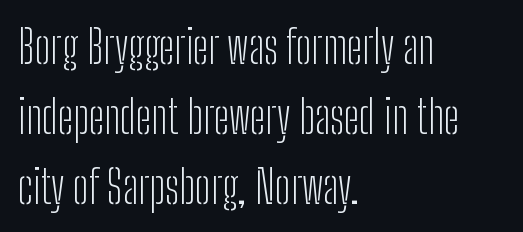
{"serif": "no", "italic": "no", "bold": "no", "weight": "light", "width": "condensed", "stroke_contrast": "low", "x_height": "medium", "monospaced": "no", "underline": "no", "align": "left", "line_spacing": "normal", "line_spacing_ratio": 1.52, "letter_spacing": "normal", "letter_spacing_em": 0.0, "glyph_px": 46}
